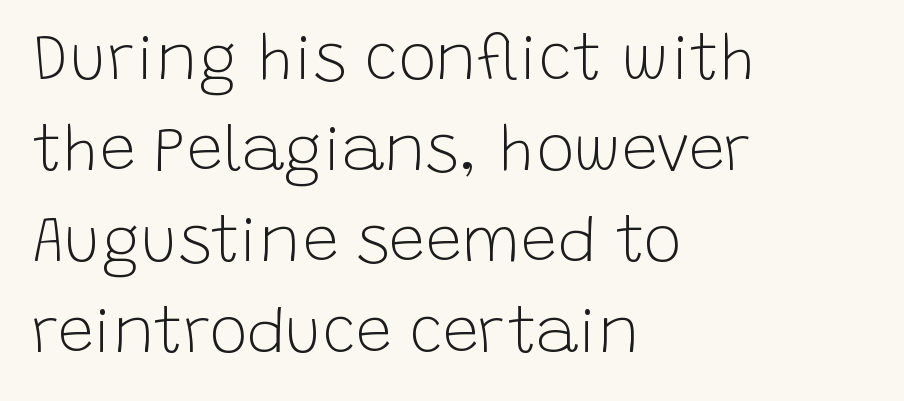
Q: Is the text bold? A: No.
Q: Is the text italic (slanted)? A: No, it is upright.
Q: Is the typeface a serif or a sans-serif typeface? A: Sans-serif.
Q: Is the text underlined? A: No.
Q: How is the paragraph aligned? A: Left-aligned.
Q: Is the spacing between letters normal or unusually wide? A: Normal.
Q: Is the spacing between lines tight, normal or loose? A: Normal.
Q: Width (condensed, normal, or wide)? A: Normal.
Q: Stroke contrast? A: Low.
Q: x-height? A: Large.
Q: Monospaced? A: No.
